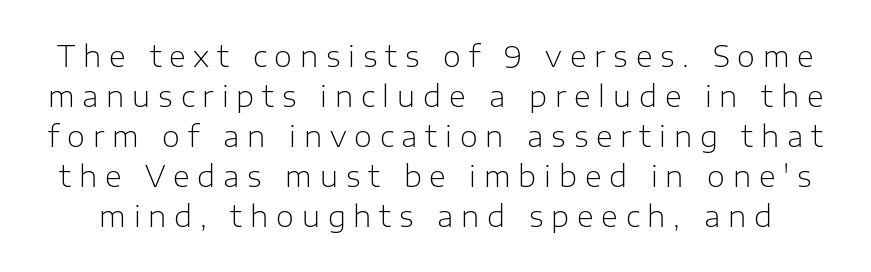
{"serif": "no", "italic": "no", "bold": "no", "weight": "light", "width": "normal", "stroke_contrast": "low", "x_height": "medium", "monospaced": "no", "underline": "no", "line_spacing": "normal", "line_spacing_ratio": 1.38, "letter_spacing": "wide", "letter_spacing_em": 0.27, "glyph_px": 29}
